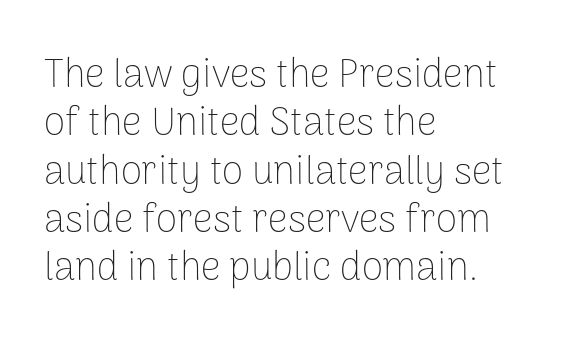
Caption: standard tracking, unaltered. The baseline area is clear. Nope, not italic — everything's standing straight. Notice how the passage keeps a crisp vertical edge on the left only. Proportional: the letters do not fall into vertical columns. The typeface chosen for these lines omits serifs.
